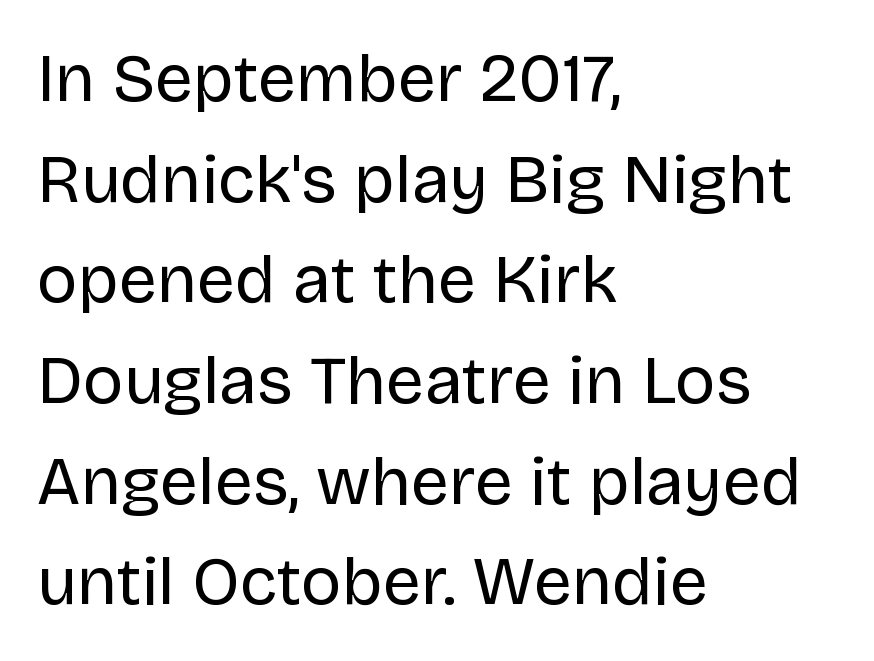
The image shows 68 px regular-weight sans-serif type, upright; set left-aligned, normal line spacing (1.48x), normal letter spacing, not underlined; low stroke contrast and a large x-height.
